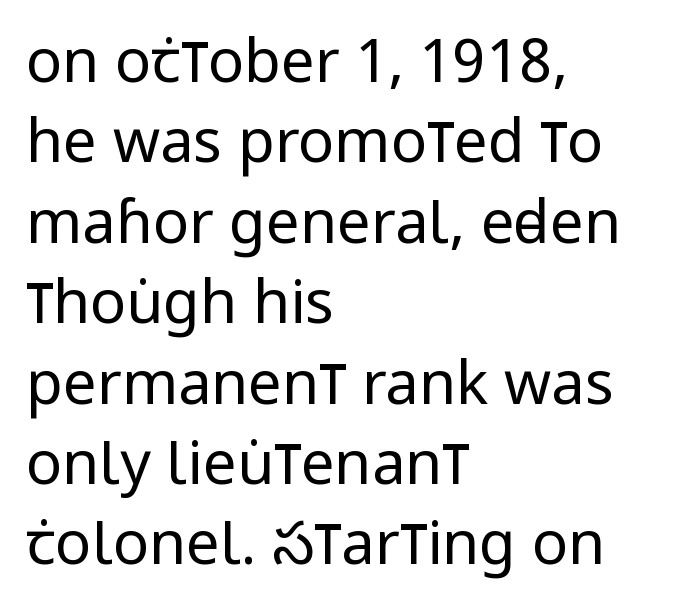
{"serif": "no", "italic": "no", "bold": "no", "weight": "regular", "width": "condensed", "stroke_contrast": "low", "x_height": "large", "monospaced": "no", "underline": "no", "align": "left", "line_spacing": "normal", "line_spacing_ratio": 1.34, "letter_spacing": "normal", "letter_spacing_em": 0.0, "glyph_px": 60}
